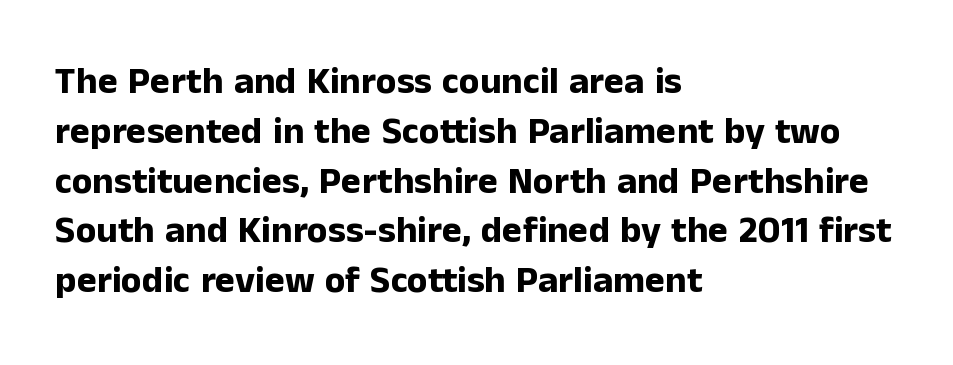
Q: Is the text bold? A: Yes.
Q: Is the text italic (slanted)? A: No, it is upright.
Q: Is the typeface a serif or a sans-serif typeface? A: Sans-serif.
Q: Is the text underlined? A: No.
Q: How is the paragraph aligned? A: Left-aligned.
Q: Is the spacing between letters normal or unusually wide? A: Normal.
Q: Is the spacing between lines tight, normal or loose? A: Normal.
Q: Width (condensed, normal, or wide)? A: Normal.
Q: Stroke contrast? A: Low.
Q: x-height? A: Medium.
Q: Monospaced? A: No.
